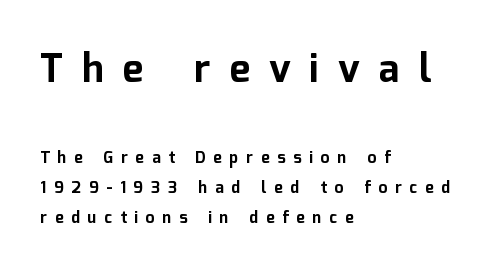
Q: Is the text bold? A: Yes.
Q: Is the text italic (slanted)? A: No, it is upright.
Q: Is the typeface a serif or a sans-serif typeface? A: Sans-serif.
Q: Is the text underlined? A: No.
Q: How is the paragraph aligned? A: Left-aligned.
Q: Is the spacing between letters normal or unusually wide? A: Unusually wide.
Q: Which block of text is set in a larger size, the first (top) or the second (bottom)? A: The first (top) one.
Q: Width (condensed, normal, or wide)? A: Normal.
Q: Stroke contrast? A: Low.
Q: x-height? A: Medium.
Q: Monospaced? A: No.
